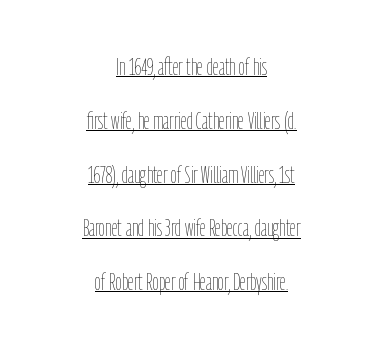
Q: Is the text bold? A: No.
Q: Is the text italic (slanted)? A: No, it is upright.
Q: Is the text underlined? A: Yes.
Q: How is the paragraph aligned? A: Centered.
Q: Is the spacing between letters normal or unusually wide? A: Normal.
Q: Is the spacing between lines tight, normal or loose? A: Loose.
